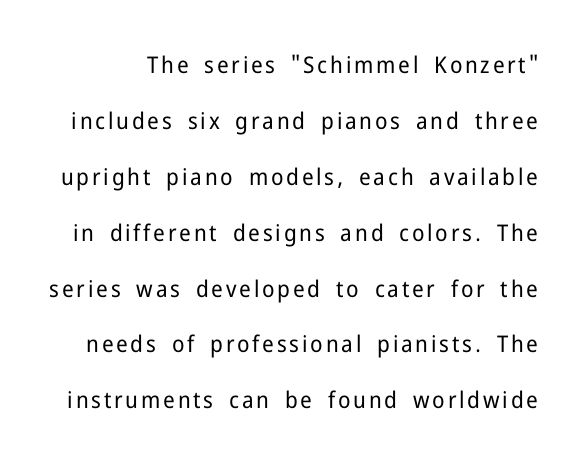
Has an underline been added? It has not. Leading: increased. This is the regular roman posture of the typeface. The font is comparable to plain body text, perhaps lighter.
